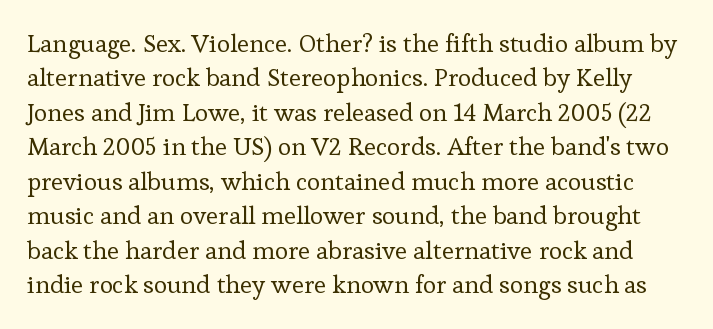
The image shows 25 px text type, upright; set normal line spacing (1.38x), normal letter spacing, not underlined.
